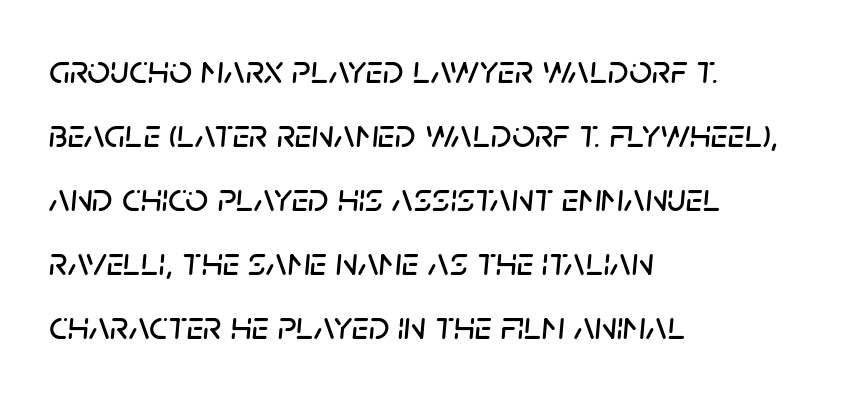
The image shows 40 px text type, italic (leaning right); set left-aligned, normal line spacing (1.6x), normal letter spacing, not underlined; low stroke contrast and a large x-height.
